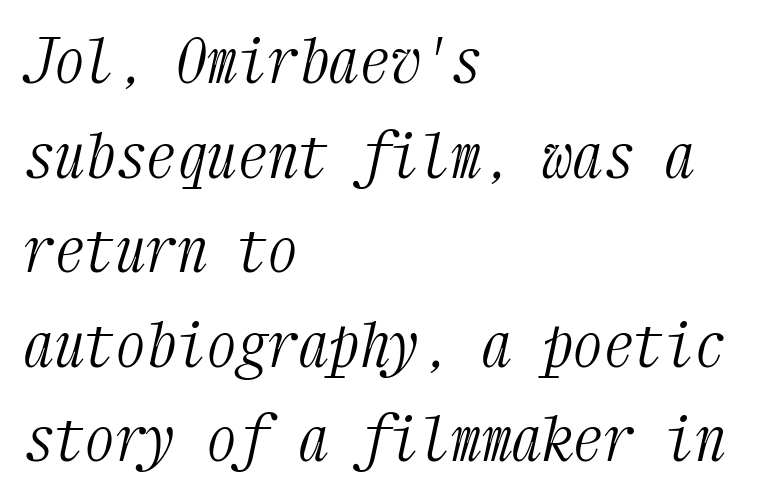
Q: Is the text bold? A: No.
Q: Is the text italic (slanted)? A: Yes, it leans right by about 12 degrees.
Q: Is the typeface a serif or a sans-serif typeface? A: Serif.
Q: Is the text underlined? A: No.
Q: How is the paragraph aligned? A: Left-aligned.
Q: Is the spacing between letters normal or unusually wide? A: Normal.
Q: Is the spacing between lines tight, normal or loose? A: Normal.
Q: Width (condensed, normal, or wide)? A: Condensed.
Q: Stroke contrast? A: Medium.
Q: x-height? A: Medium.
Q: Monospaced? A: Yes.
